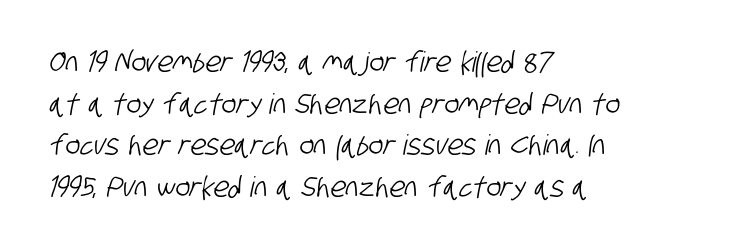
Q: Is the typeface a serif or a sans-serif typeface? A: Sans-serif.
Q: Is the text underlined? A: No.
Q: How is the paragraph aligned? A: Left-aligned.
Q: Is the spacing between letters normal or unusually wide? A: Normal.
Q: Is the spacing between lines tight, normal or loose? A: Normal.
Q: Width (condensed, normal, or wide)? A: Condensed.
Q: Stroke contrast? A: Low.
Q: x-height? A: Large.
Q: Monospaced? A: No.
